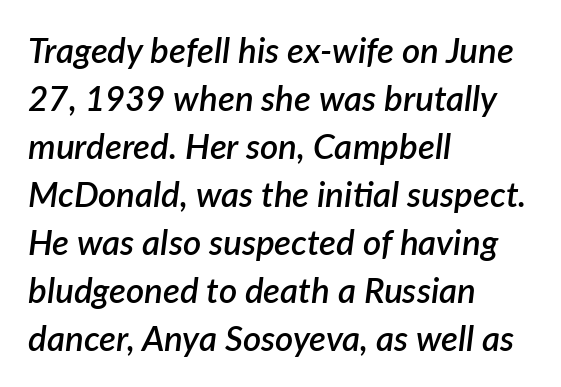
The image shows 35 px semibold type, italic (leaning right); set left-aligned, normal line spacing (1.37x), normal letter spacing, not underlined; low stroke contrast and a medium x-height.
